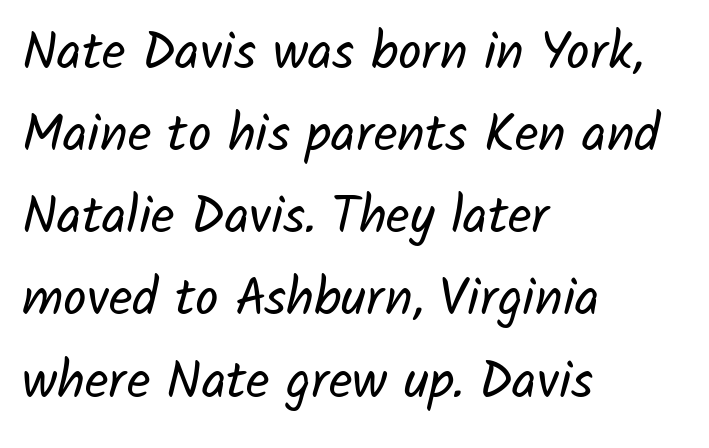
Nothing sits at the stroke ends, so this counts as sans-serif. The passage shown is not underscored anywhere. Varying glyph widths throughout — classic text-font behaviour. Nothing unusual about the tracking: characters are spaced as the font intends. The compositor pushed each line to the left boundary. A typesetter would call this leading conventional body-copy spacing.
